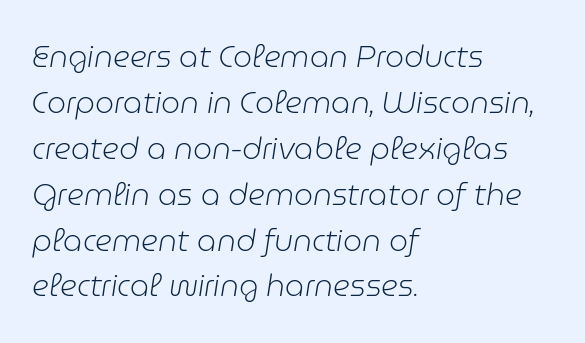
{"italic": "yes", "lean": "right", "slant_degrees": 9, "bold": "no", "weight": "light", "width": "normal", "stroke_contrast": "low", "x_height": "medium", "monospaced": "no", "underline": "no", "align": "left", "line_spacing": "normal", "line_spacing_ratio": 1.53, "letter_spacing": "normal", "letter_spacing_em": 0.0, "glyph_px": 30}
